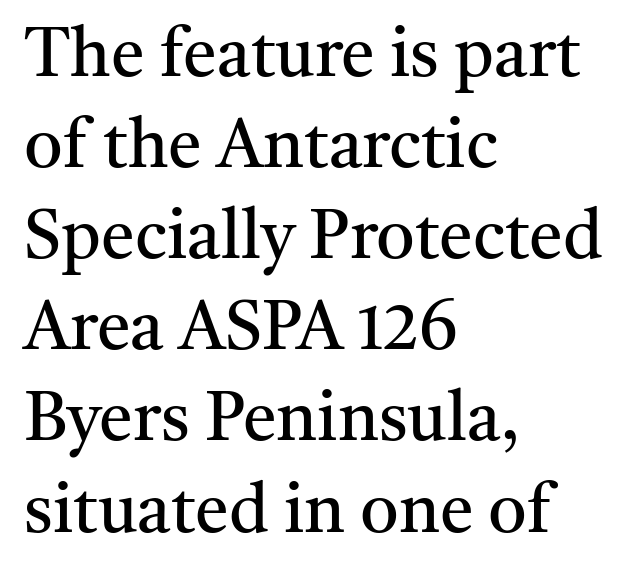
Q: Is the text bold? A: No.
Q: Is the text italic (slanted)? A: No, it is upright.
Q: Is the typeface a serif or a sans-serif typeface? A: Serif.
Q: Is the text underlined? A: No.
Q: How is the paragraph aligned? A: Left-aligned.
Q: Is the spacing between letters normal or unusually wide? A: Normal.
Q: Is the spacing between lines tight, normal or loose? A: Normal.
Q: Width (condensed, normal, or wide)? A: Normal.
Q: Stroke contrast? A: Medium.
Q: x-height? A: Medium.
Q: Monospaced? A: No.
